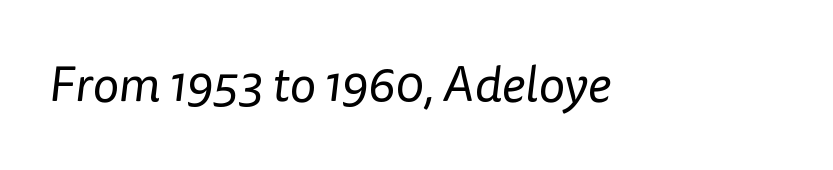
The letters carry no serifs — their stems end cleanly without finishing strokes. Short note: letters normally spaced. Words float on clear page, feet unadorned. Nothing heavy about these letters — not bold at all. Proportional: the letters do not fall into vertical columns.
